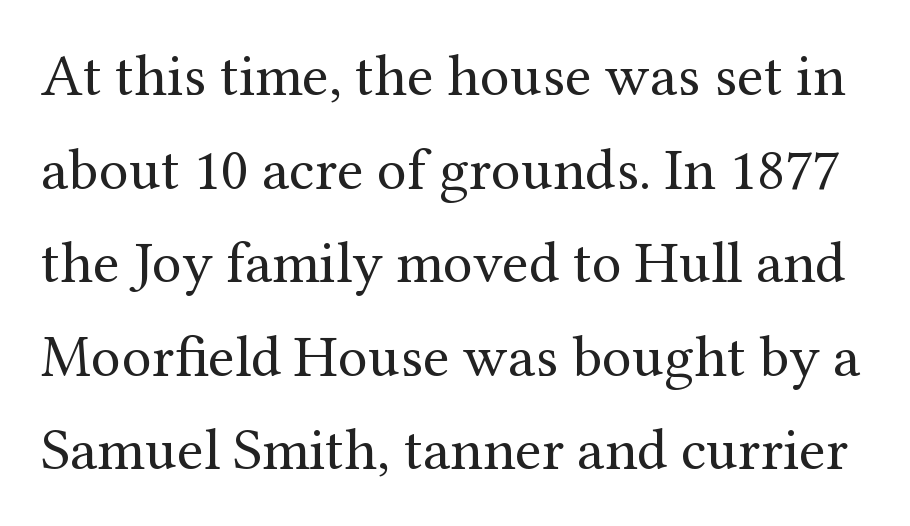
{"serif": "yes", "italic": "no", "bold": "no", "weight": "regular", "width": "normal", "stroke_contrast": "medium", "x_height": "medium", "monospaced": "no", "underline": "no", "line_spacing": "normal", "line_spacing_ratio": 1.56, "letter_spacing": "normal", "letter_spacing_em": 0.0, "glyph_px": 60}
